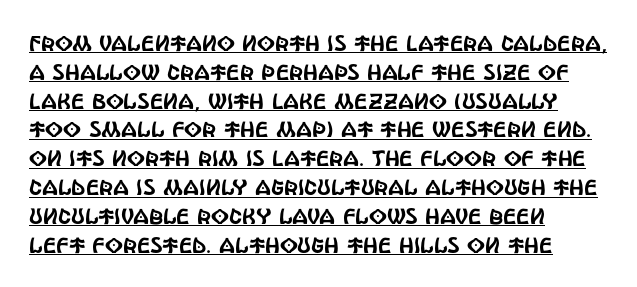
Q: Is the text italic (slanted)? A: No, it is upright.
Q: Is the text underlined? A: Yes.
Q: How is the paragraph aligned? A: Left-aligned.
Q: Is the spacing between letters normal or unusually wide? A: Normal.
Q: Is the spacing between lines tight, normal or loose? A: Normal.
